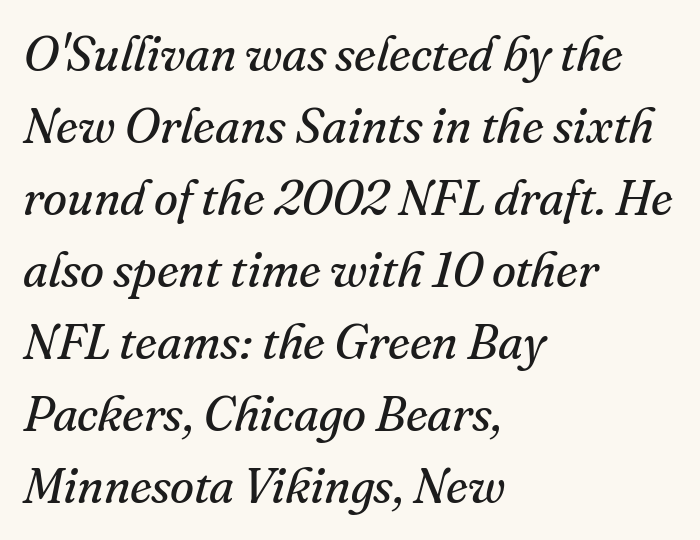
Looks like regular typesetting: each glyph gets only the width it needs. The face used here has a pronounced slope to its letters. Is this a sans? No — the strokes have serifs. What stands out about the letter spacing? Nothing — it is the standard amount.
